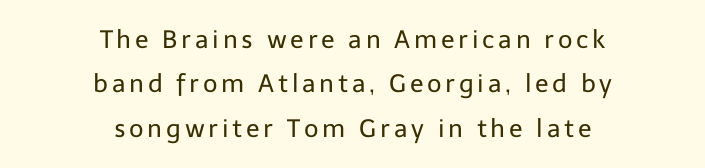
Q: Is the text bold? A: No.
Q: Is the text italic (slanted)? A: No, it is upright.
Q: Is the text underlined? A: No.
Q: How is the paragraph aligned? A: Centered.
